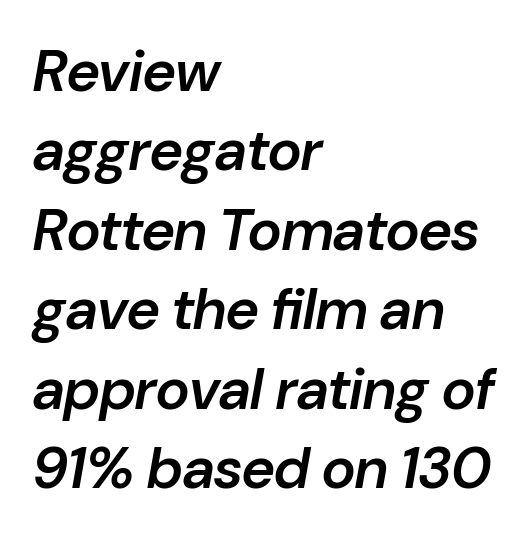
Q: Is the text bold? A: Semi-bold.
Q: Is the text italic (slanted)? A: Yes, it leans right by about 10 degrees.
Q: Is the text underlined? A: No.
Q: How is the paragraph aligned? A: Left-aligned.
Q: Is the spacing between letters normal or unusually wide? A: Normal.
Q: Is the spacing between lines tight, normal or loose? A: Normal.
Q: Width (condensed, normal, or wide)? A: Normal.
Q: Stroke contrast? A: Low.
Q: x-height? A: Medium.
Q: Monospaced? A: No.
